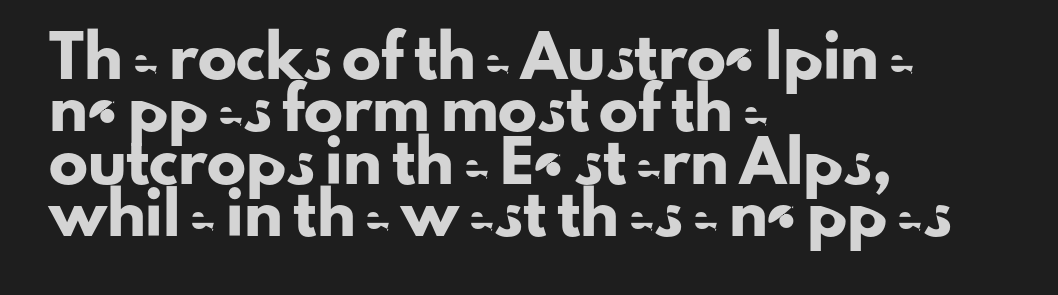
Q: Is the text italic (slanted)? A: No, it is upright.
Q: Is the typeface a serif or a sans-serif typeface? A: Sans-serif.
Q: Is the text underlined? A: No.
Q: How is the paragraph aligned? A: Left-aligned.
Q: Is the spacing between letters normal or unusually wide? A: Normal.
Q: Is the spacing between lines tight, normal or loose? A: Normal.
Q: Width (condensed, normal, or wide)? A: Normal.
Q: Stroke contrast? A: Low.
Q: x-height? A: Small.
Q: Monospaced? A: No.
